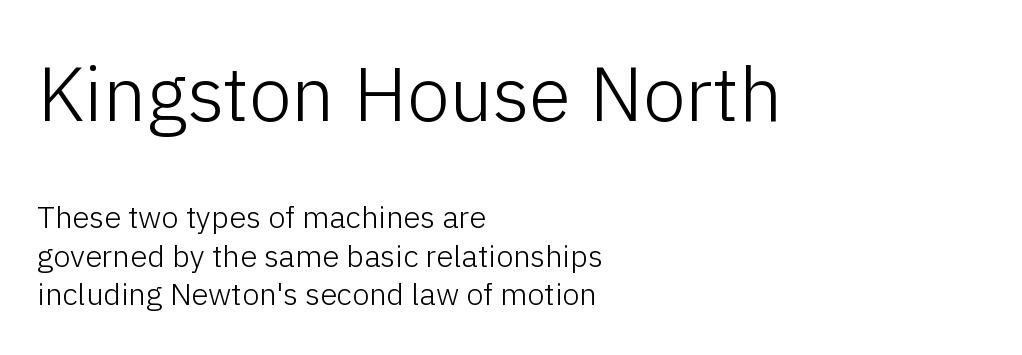
{"serif": "no", "italic": "no", "bold": "no", "weight": "light", "width": "normal", "stroke_contrast": "low", "x_height": "medium", "monospaced": "no", "underline": "no", "align": "left", "line_spacing_ratio": 1.24, "letter_spacing": "normal", "letter_spacing_em": 0.0, "larger_block": "first", "size_ratio": 2.48, "glyph_px": 77}
